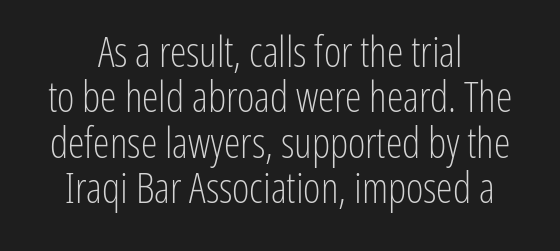
Q: Is the text bold? A: No.
Q: Is the text italic (slanted)? A: No, it is upright.
Q: Is the typeface a serif or a sans-serif typeface? A: Sans-serif.
Q: Is the text underlined? A: No.
Q: Is the spacing between letters normal or unusually wide? A: Normal.
Q: Is the spacing between lines tight, normal or loose? A: Tight.
Q: Width (condensed, normal, or wide)? A: Condensed.
Q: Stroke contrast? A: Low.
Q: x-height? A: Medium.
Q: Monospaced? A: No.
